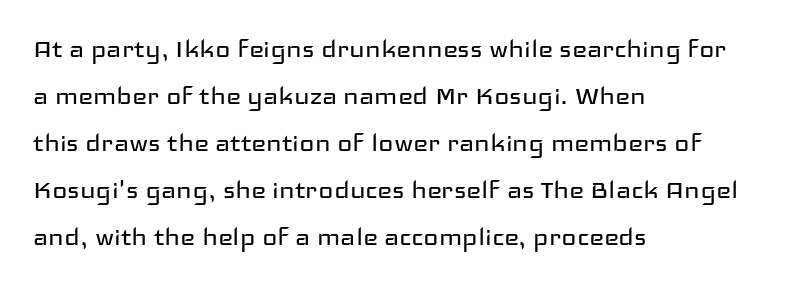
The image shows 32 px regular-weight, wide sans-serif type, upright; set left-aligned, normal line spacing (1.47x), normal letter spacing, not underlined; low stroke contrast and a medium x-height.
